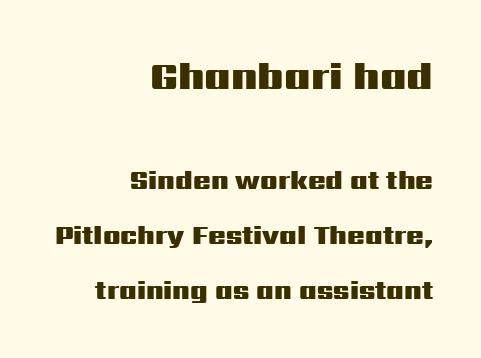
{"serif": "no", "italic": "no", "bold": "yes", "weight": "heavy", "width": "wide", "stroke_contrast": "medium", "x_height": "medium", "monospaced": "no", "underline": "no", "align": "right", "line_spacing": "loose", "line_spacing_ratio": 2.11, "letter_spacing": "normal", "letter_spacing_em": 0.0, "larger_block": "first", "size_ratio": 1.5, "glyph_px": 39}
